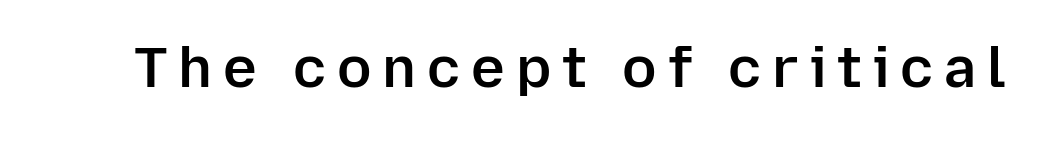
You can tell from the bare stems that sans-serif type was used. The baseline area is clear. Every character sits straight up, as roman type does. A bit beefed up — I'd call it semibold rather than bold.
